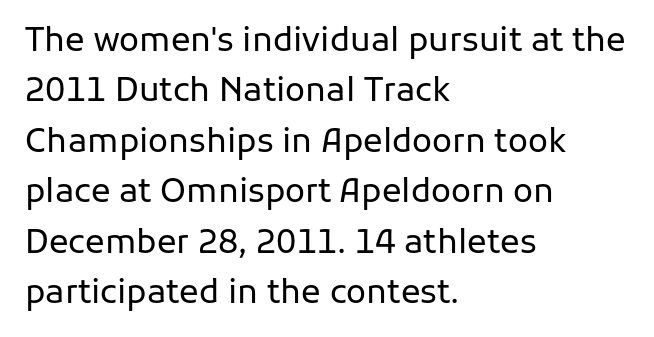
Q: Is the text bold? A: No.
Q: Is the text italic (slanted)? A: No, it is upright.
Q: Is the typeface a serif or a sans-serif typeface? A: Sans-serif.
Q: Is the text underlined? A: No.
Q: How is the paragraph aligned? A: Left-aligned.
Q: Is the spacing between letters normal or unusually wide? A: Normal.
Q: Is the spacing between lines tight, normal or loose? A: Normal.
Q: Width (condensed, normal, or wide)? A: Normal.
Q: Stroke contrast? A: Low.
Q: x-height? A: Medium.
Q: Monospaced? A: No.
